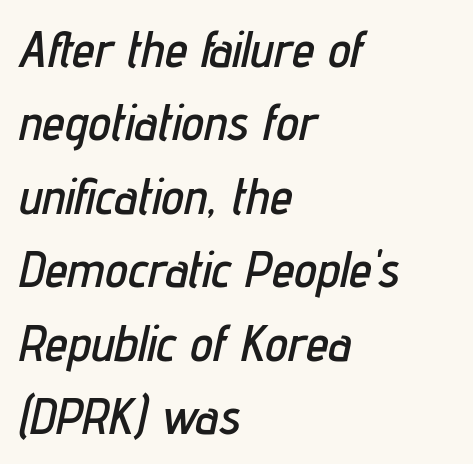
{"italic": "yes", "lean": "right", "slant_degrees": 12, "width": "condensed", "stroke_contrast": "low", "x_height": "medium", "monospaced": "no", "underline": "no", "align": "left", "line_spacing": "normal", "line_spacing_ratio": 1.44, "letter_spacing": "normal", "letter_spacing_em": 0.0, "glyph_px": 51}
